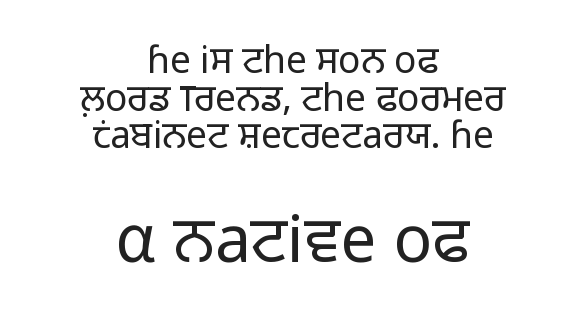
The image shows 64 px light sans-serif type, upright; set centered, tight line spacing (1.02x), normal letter spacing, not underlined; the second (bottom) block is 1.73x larger; low stroke contrast and a medium x-height.
